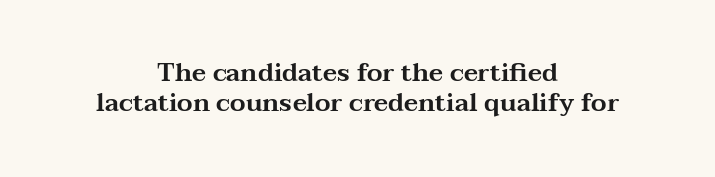
Decoration check: the copy has no underline. Italic: no, the glyphs are upright roman. Does extra space separate the letters? No, they use regular spacing. Short and long lines alike share a common midpoint.
